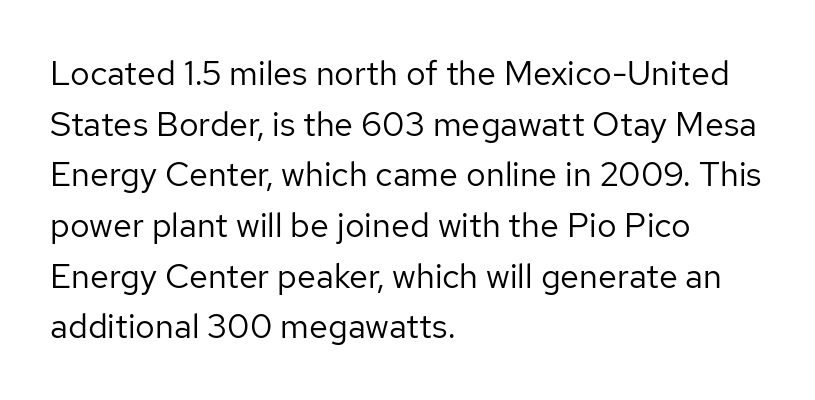
Q: Is the text bold? A: No.
Q: Is the text italic (slanted)? A: No, it is upright.
Q: Is the typeface a serif or a sans-serif typeface? A: Sans-serif.
Q: Is the text underlined? A: No.
Q: How is the paragraph aligned? A: Left-aligned.
Q: Is the spacing between letters normal or unusually wide? A: Normal.
Q: Is the spacing between lines tight, normal or loose? A: Normal.
Q: Width (condensed, normal, or wide)? A: Normal.
Q: Stroke contrast? A: Low.
Q: x-height? A: Medium.
Q: Monospaced? A: No.
